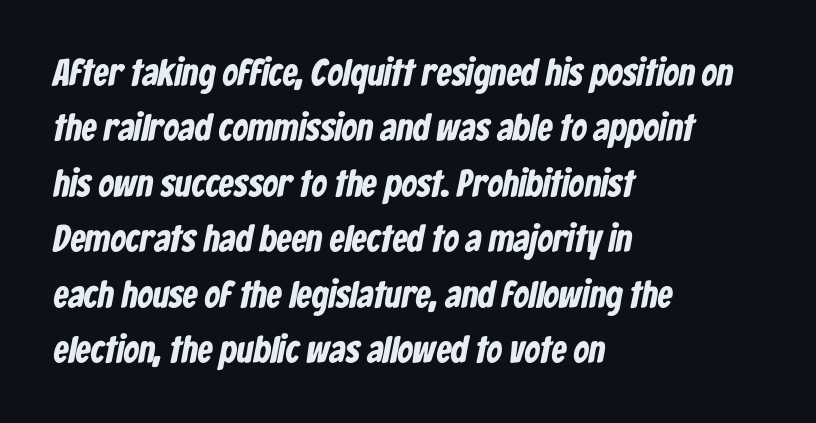
Is the type bold? Yes — the strokes are clearly thick and heavy. A sans-serif font was chosen for this passage. Look at the tracking — it's just the regular setting, nothing added. Notice how the passage keeps a crisp vertical edge on the left only. These lines are rendered in a variable-pitch font. This block has exactly the height ordinary leading produces.
